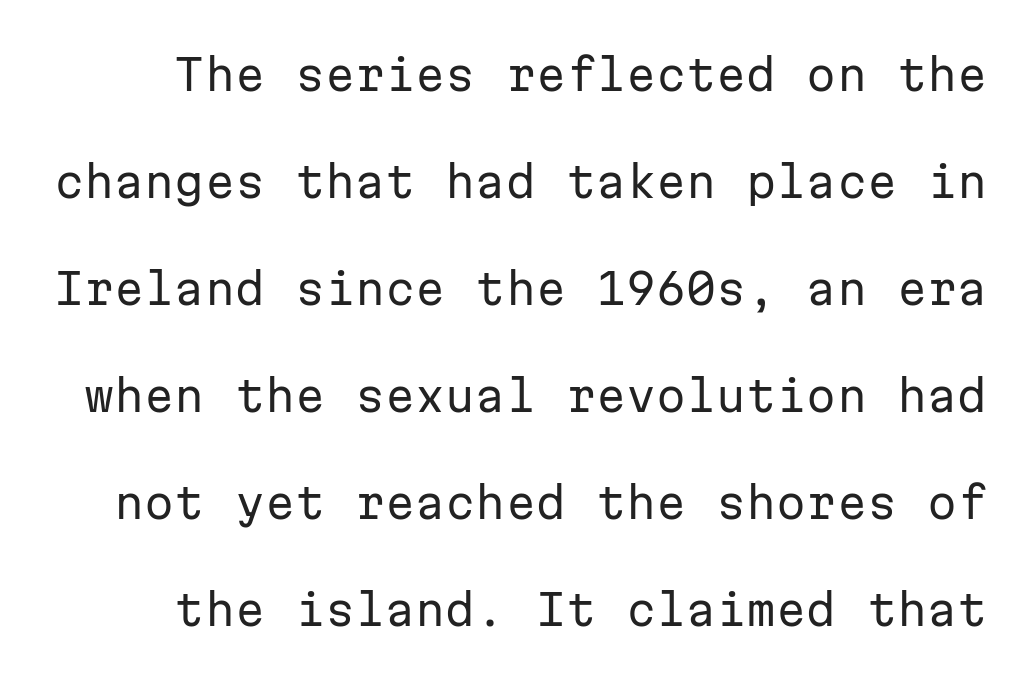
Q: Is the text bold? A: No.
Q: Is the text italic (slanted)? A: No, it is upright.
Q: Is the typeface a serif or a sans-serif typeface? A: Sans-serif.
Q: Is the text underlined? A: No.
Q: Is the spacing between letters normal or unusually wide? A: Normal.
Q: Is the spacing between lines tight, normal or loose? A: Loose.
Q: Width (condensed, normal, or wide)? A: Normal.
Q: Stroke contrast? A: Low.
Q: x-height? A: Medium.
Q: Monospaced? A: Yes.
